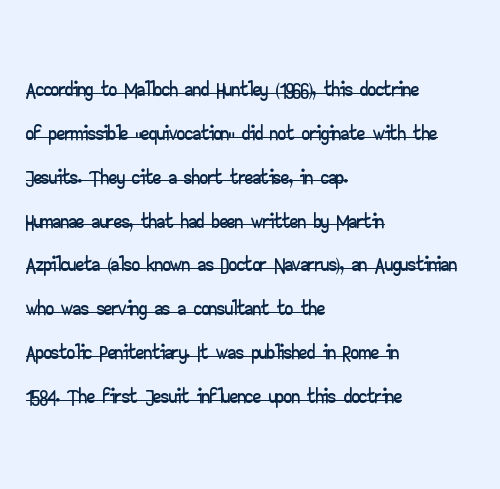
Underline: present. Every character sits straight up, as roman type does. In terms of letterspacing, this is plain default setting. The text was rendered using a sans face with plain stroke endings.
